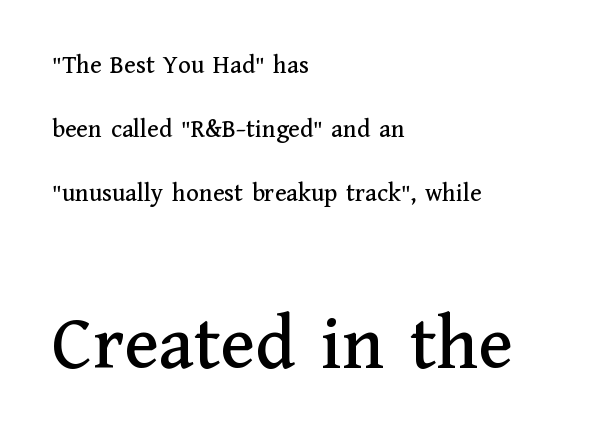
Q: Is the text italic (slanted)? A: No, it is upright.
Q: Is the typeface a serif or a sans-serif typeface? A: Serif.
Q: Is the text underlined? A: No.
Q: How is the paragraph aligned? A: Left-aligned.
Q: Is the spacing between letters normal or unusually wide? A: Normal.
Q: Is the spacing between lines tight, normal or loose? A: Loose.
Q: Which block of text is set in a larger size, the first (top) or the second (bottom)? A: The second (bottom) one.
Q: Width (condensed, normal, or wide)? A: Normal.
Q: Stroke contrast? A: Medium.
Q: x-height? A: Medium.
Q: Monospaced? A: No.
